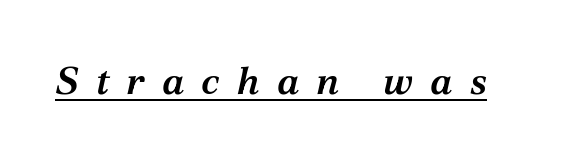
The image shows 39 px semibold serif type, italic (leaning right); set unusually wide letter spacing (+0.44 em), underlined; medium stroke contrast and a medium x-height.
